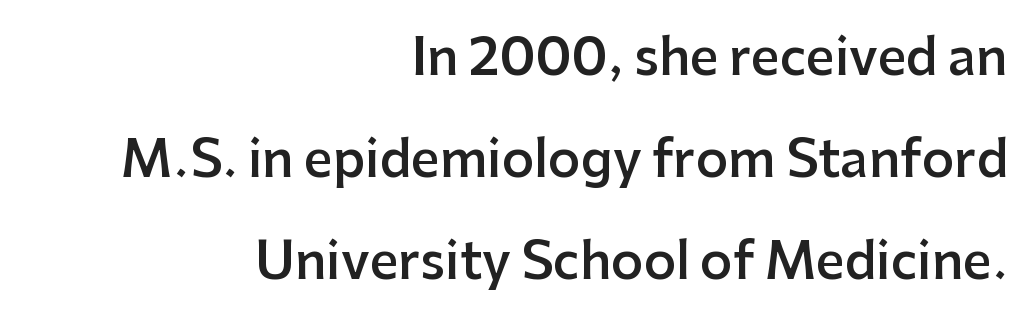
How would I describe the line gaps? Wide and relaxed. You can tell it's not italic because the verticals are truly vertical. This is sans-serif lettering, the kind often seen on screens and signage. Underlining? Definitely not there.
